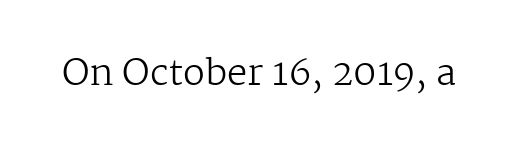
Q: Is the text bold? A: No.
Q: Is the text italic (slanted)? A: No, it is upright.
Q: Is the typeface a serif or a sans-serif typeface? A: Serif.
Q: Is the text underlined? A: No.
Q: Is the spacing between letters normal or unusually wide? A: Normal.
Q: Width (condensed, normal, or wide)? A: Normal.
Q: Stroke contrast? A: Medium.
Q: x-height? A: Medium.
Q: Monospaced? A: No.
